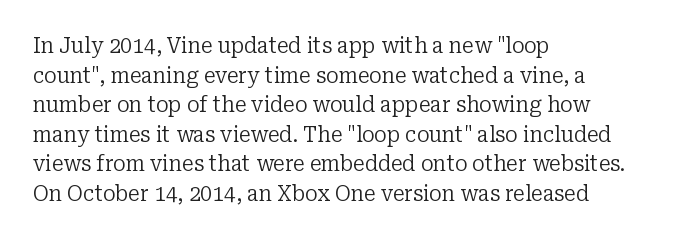
{"italic": "no", "bold": "no", "underline": "no", "align": "left", "line_spacing": "normal", "line_spacing_ratio": 1.41, "letter_spacing": "normal", "letter_spacing_em": 0.0, "glyph_px": 21}
